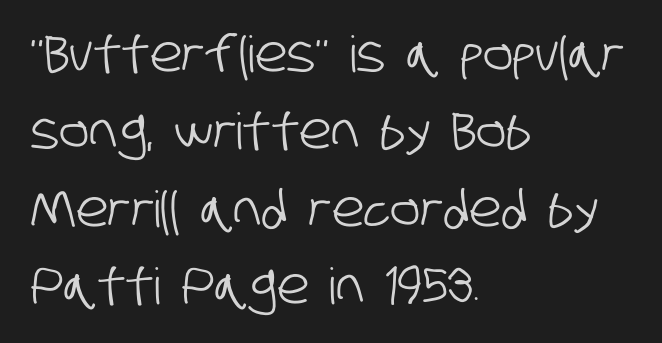
The image shows 50 px condensed sans-serif type; set left-aligned, normal line spacing (1.55x), normal letter spacing, not underlined; low stroke contrast and a large x-height.
